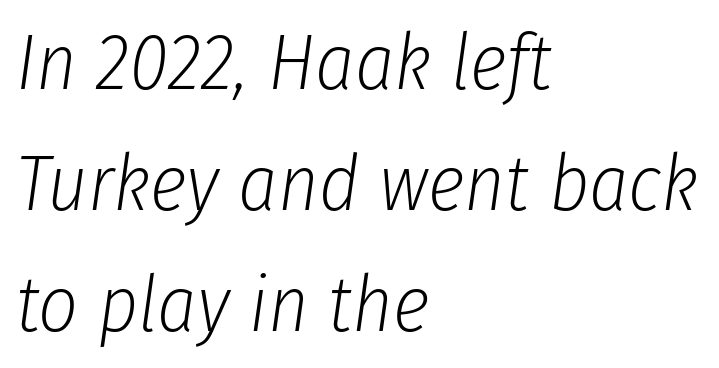
The zone under the glyphs is completely vacant. This is not heavy type; no bold has been used. Spacing verdict: proportional, widths tailored to each character. The letters are slanted; this is an italic face. Regarding leading, the lines here are spaced in the standard way. Each word holds together tightly as a unit, with standard inter-letter gaps.
